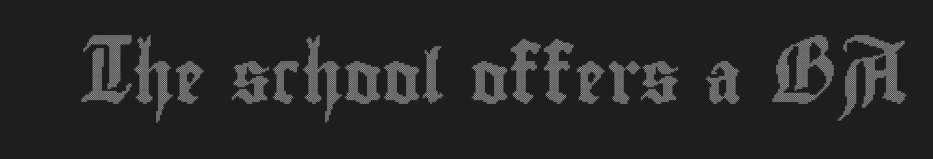
The image shows 52 px condensed type, upright; set normal letter spacing, not underlined; a small x-height.
